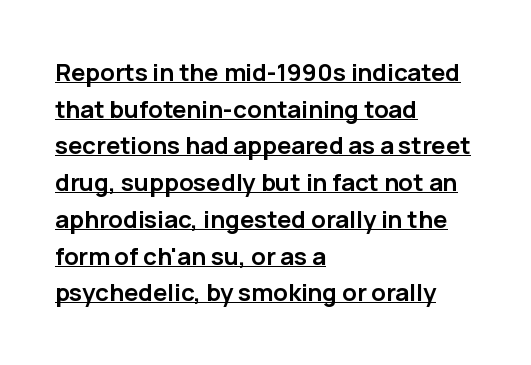
Every character sits straight up, as roman type does. Each line of the rendering has a horizontal stroke beneath the glyphs. Students, note that the glyphs here touch the page at normal intervals. Normally led — the rows are evenly, conventionally spaced. Reading down the block, your eye returns to a fixed left position each line.
